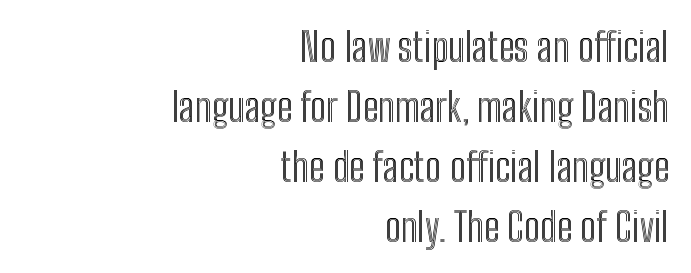
The image shows 40 px condensed type, upright; set right-aligned, normal line spacing (1.5x), normal letter spacing, not underlined; a medium x-height.
